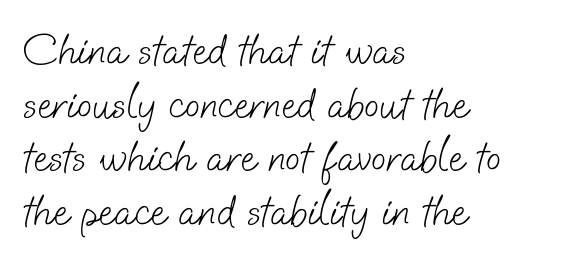
{"serif": "no", "bold": "no", "weight": "light", "width": "normal", "stroke_contrast": "low", "x_height": "small", "monospaced": "no", "underline": "no", "align": "left", "line_spacing_ratio": 1.22, "letter_spacing": "normal", "letter_spacing_em": 0.0, "glyph_px": 44}
